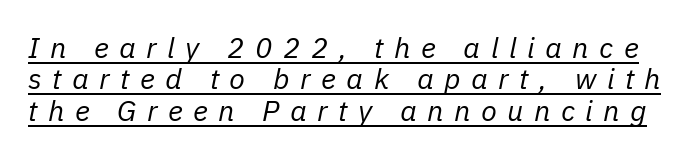
The image shows 29 px regular-weight type, italic (leaning right); set tight line spacing (1.08x), unusually wide letter spacing (+0.36 em), underlined; low stroke contrast and a medium x-height.
